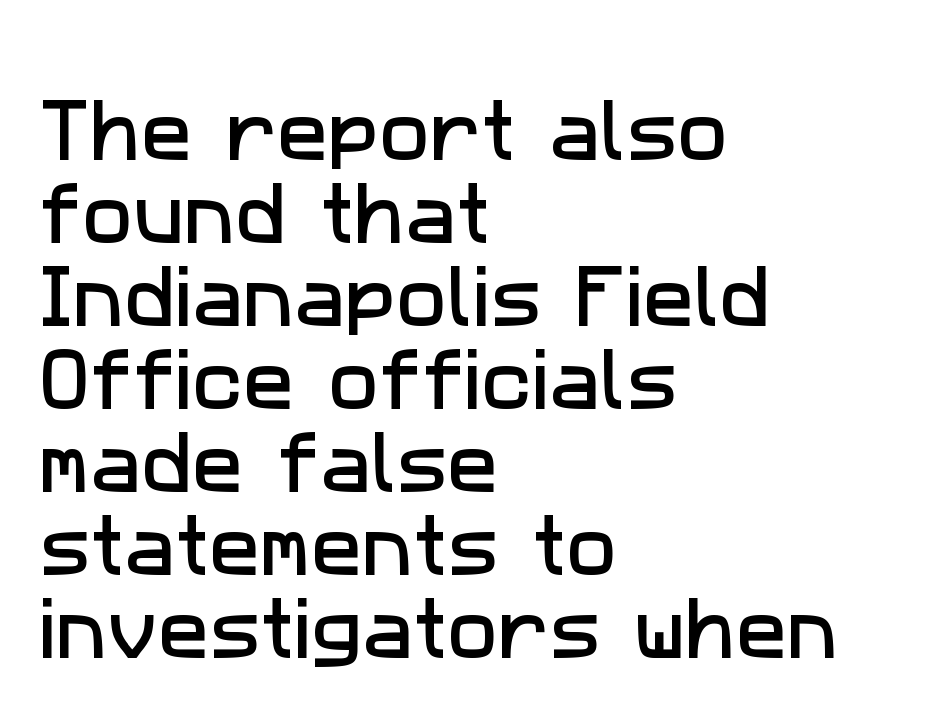
Q: Is the typeface a serif or a sans-serif typeface? A: Sans-serif.
Q: Is the text underlined? A: No.
Q: How is the paragraph aligned? A: Left-aligned.
Q: Is the spacing between letters normal or unusually wide? A: Normal.
Q: Width (condensed, normal, or wide)? A: Normal.
Q: Stroke contrast? A: Low.
Q: x-height? A: Medium.
Q: Monospaced? A: No.
